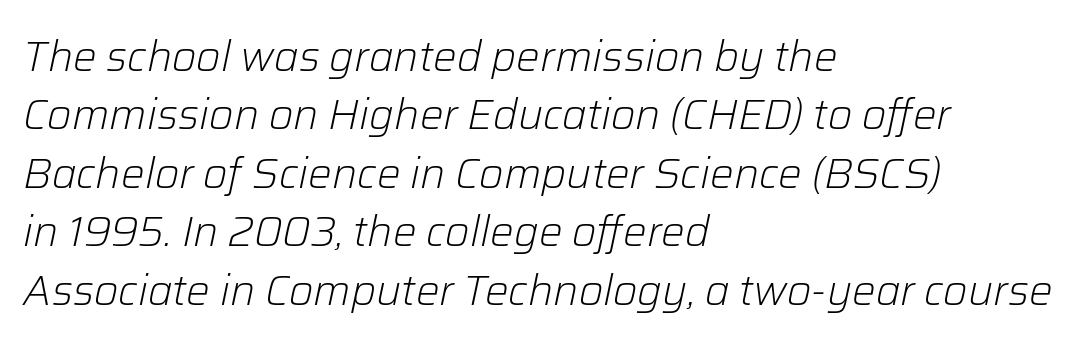
Q: Is the text bold? A: No.
Q: Is the text italic (slanted)? A: Yes, it leans right by about 12 degrees.
Q: Is the text underlined? A: No.
Q: How is the paragraph aligned? A: Left-aligned.
Q: Is the spacing between letters normal or unusually wide? A: Normal.
Q: Is the spacing between lines tight, normal or loose? A: Normal.
Q: Width (condensed, normal, or wide)? A: Normal.
Q: Stroke contrast? A: Low.
Q: x-height? A: Medium.
Q: Monospaced? A: No.
